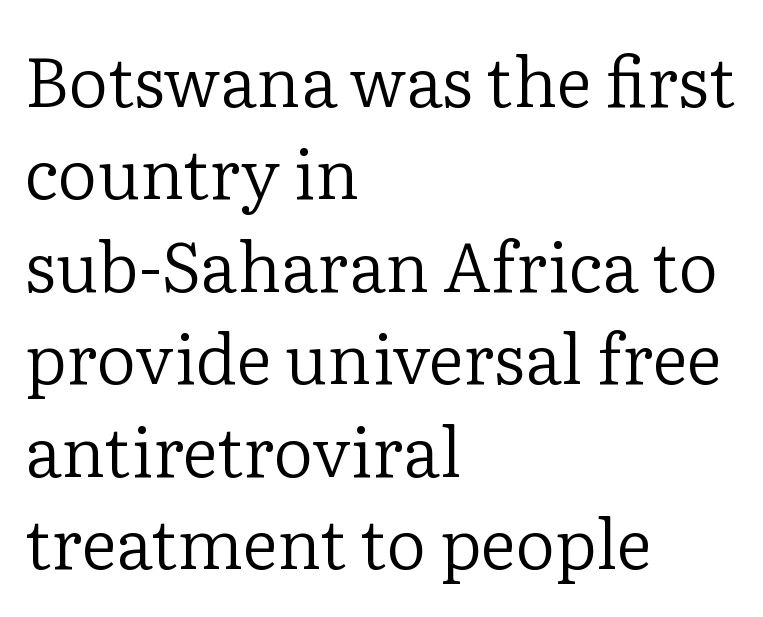
Leftover space on each line is placed entirely after the last word. I'd call this a serif setting — the letters wear small feet. The passage shown stacks its lines at a standard gap. Letter spacing: default. The area under the type is left untouched. The face used here is proportionally spaced, like ordinary book or web type.
